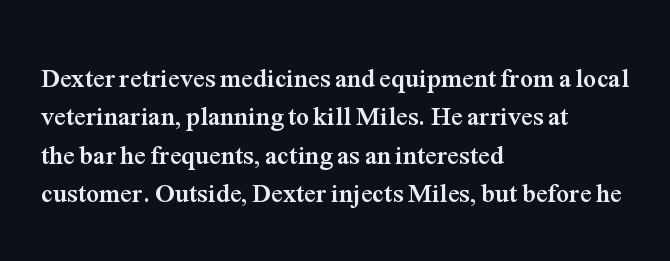
Q: Is the text bold? A: Yes.
Q: Is the text italic (slanted)? A: No, it is upright.
Q: Is the text underlined? A: No.
Q: How is the paragraph aligned? A: Left-aligned.
Q: Is the spacing between letters normal or unusually wide? A: Normal.
Q: Is the spacing between lines tight, normal or loose? A: Normal.
